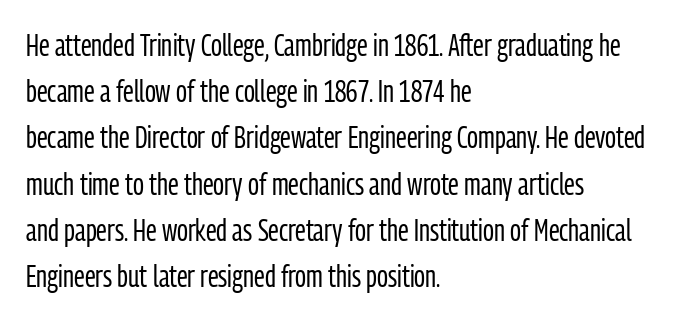
{"serif": "no", "italic": "no", "bold": "no", "weight": "regular", "width": "condensed", "stroke_contrast": "low", "x_height": "medium", "monospaced": "no", "underline": "no", "align": "left", "line_spacing": "normal", "line_spacing_ratio": 1.54, "letter_spacing": "normal", "letter_spacing_em": 0.0, "glyph_px": 30}
